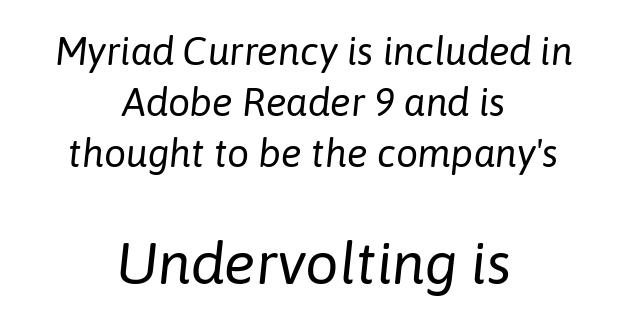
Q: Is the text bold? A: No.
Q: Is the text italic (slanted)? A: Yes, it leans right by about 6 degrees.
Q: Is the text underlined? A: No.
Q: How is the paragraph aligned? A: Centered.
Q: Is the spacing between letters normal or unusually wide? A: Normal.
Q: Is the spacing between lines tight, normal or loose? A: Normal.
Q: Which block of text is set in a larger size, the first (top) or the second (bottom)? A: The second (bottom) one.
Q: Width (condensed, normal, or wide)? A: Normal.
Q: Stroke contrast? A: Low.
Q: x-height? A: Medium.
Q: Monospaced? A: No.
